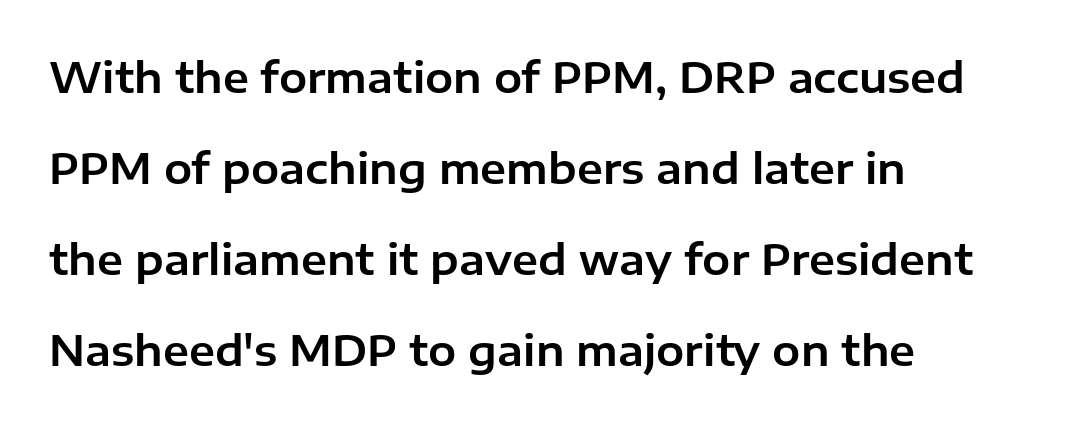
Q: Is the text italic (slanted)? A: No, it is upright.
Q: Is the typeface a serif or a sans-serif typeface? A: Sans-serif.
Q: Is the text underlined? A: No.
Q: How is the paragraph aligned? A: Left-aligned.
Q: Is the spacing between letters normal or unusually wide? A: Normal.
Q: Is the spacing between lines tight, normal or loose? A: Loose.
Q: Width (condensed, normal, or wide)? A: Normal.
Q: Stroke contrast? A: Low.
Q: x-height? A: Medium.
Q: Monospaced? A: No.
